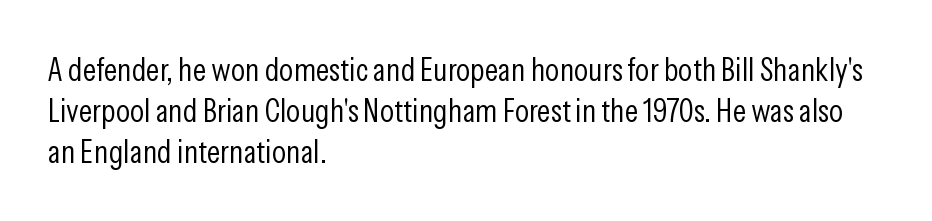
{"serif": "no", "italic": "no", "bold": "no", "weight": "light", "width": "condensed", "stroke_contrast": "low", "x_height": "medium", "monospaced": "no", "underline": "no", "align": "left", "line_spacing_ratio": 1.24, "letter_spacing": "normal", "letter_spacing_em": 0.0, "glyph_px": 33}
